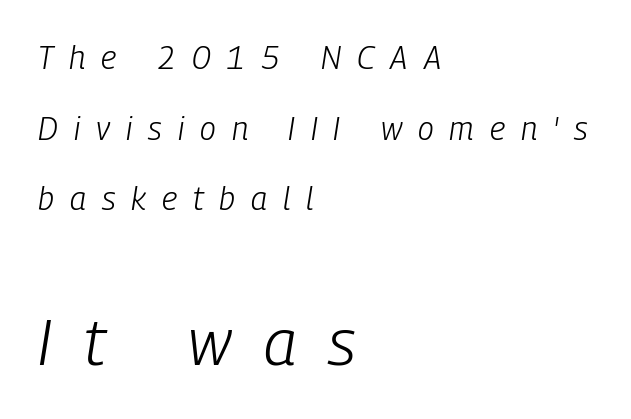
The image shows 65 px light, condensed type, italic (leaning right); set left-aligned, loose line spacing (2.21x), unusually wide letter spacing (+0.5 em), not underlined; the second (bottom) block is 2.03x larger; low stroke contrast and a medium x-height.
